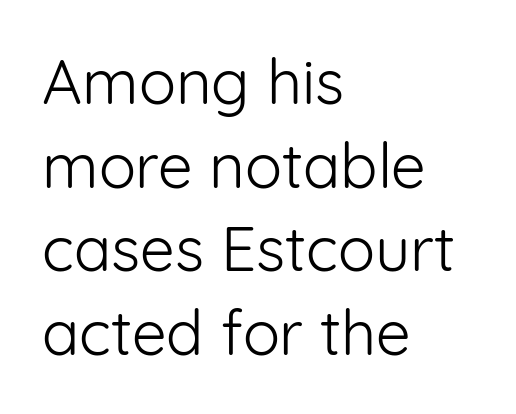
Q: Is the text bold? A: No.
Q: Is the text italic (slanted)? A: No, it is upright.
Q: Is the typeface a serif or a sans-serif typeface? A: Sans-serif.
Q: Is the text underlined? A: No.
Q: How is the paragraph aligned? A: Left-aligned.
Q: Is the spacing between letters normal or unusually wide? A: Normal.
Q: Is the spacing between lines tight, normal or loose? A: Normal.
Q: Width (condensed, normal, or wide)? A: Normal.
Q: Stroke contrast? A: Low.
Q: x-height? A: Medium.
Q: Monospaced? A: No.
